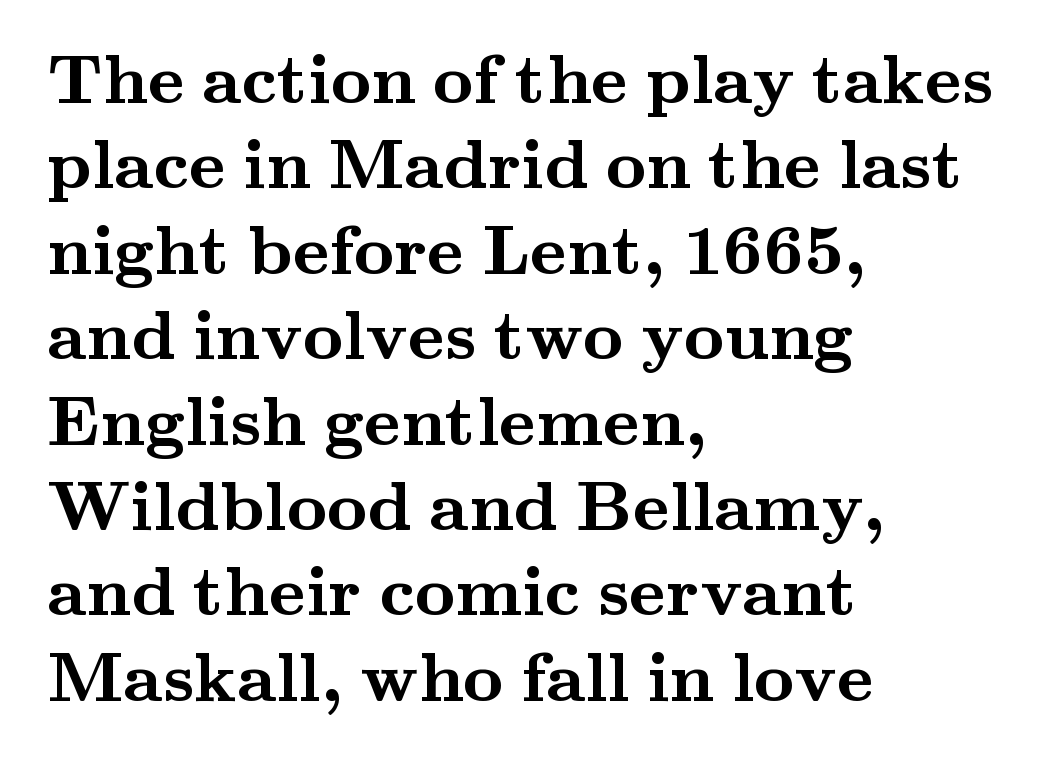
{"serif": "yes", "italic": "no", "bold": "yes", "weight": "semibold", "width": "wide", "stroke_contrast": "medium", "x_height": "small", "monospaced": "no", "underline": "no", "align": "left", "line_spacing_ratio": 1.22, "letter_spacing": "normal", "letter_spacing_em": 0.0, "glyph_px": 70}
